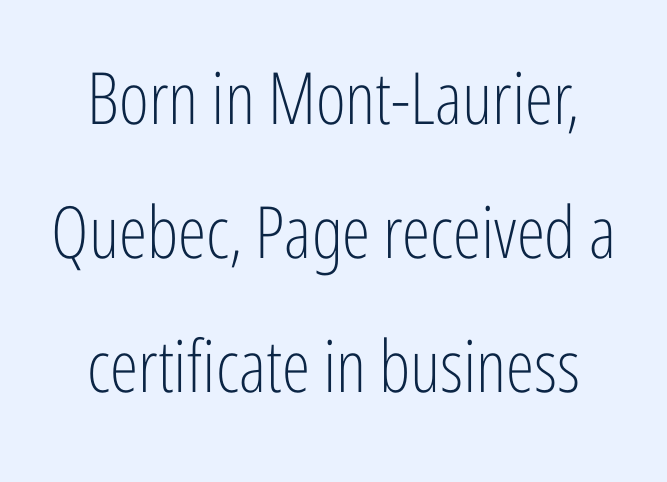
The image shows 72 px light, condensed sans-serif type, upright; set centered, line spacing 1.86x, normal letter spacing, not underlined; low stroke contrast and a medium x-height.
